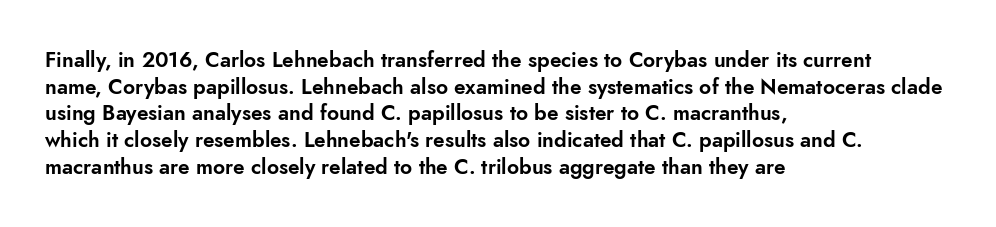
Successive baselines arrive at the customary interval. The space directly below the letters is spotless. The face used here is rendered with its standard letterfit. The rendering anchors every line to the left-hand side.
